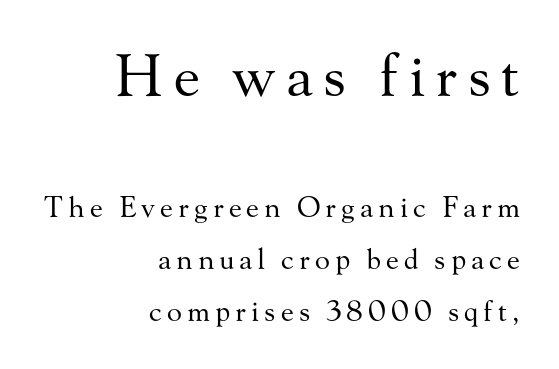
{"serif": "yes", "italic": "no", "bold": "no", "weight": "regular", "width": "normal", "stroke_contrast": "medium", "x_height": "small", "monospaced": "no", "underline": "no", "align": "right", "line_spacing_ratio": 1.84, "larger_block": "first", "size_ratio": 2.04, "glyph_px": 57}
